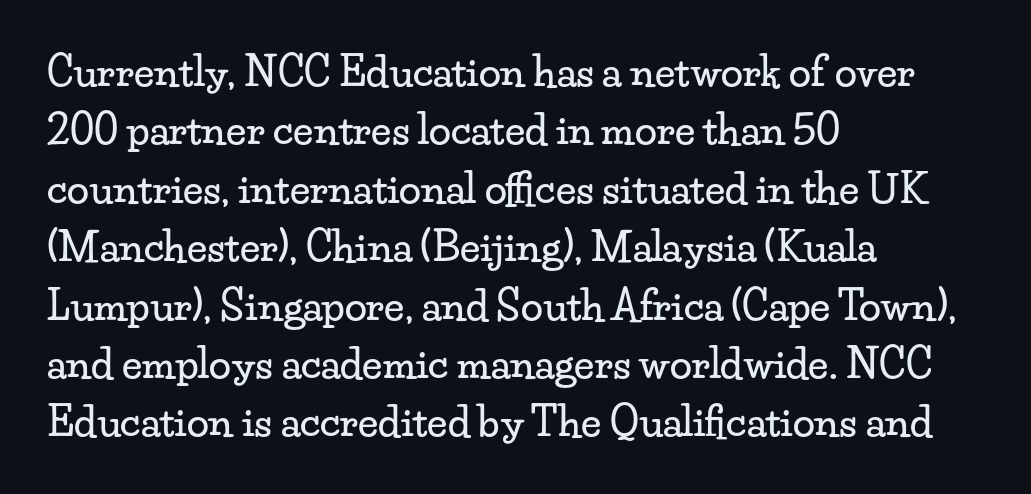
Horizontally, the lines are justified to the leading edge only. The lettering stays uniformly vertical, giving the passage a roman look. This sample has the flowing, uneven cadence of proportional lettering. Between one letter and the next there's only the usual sliver of space. The designer went with a serif here, giving each stem small feet. Glance below the letters and you will spot only blank space.
